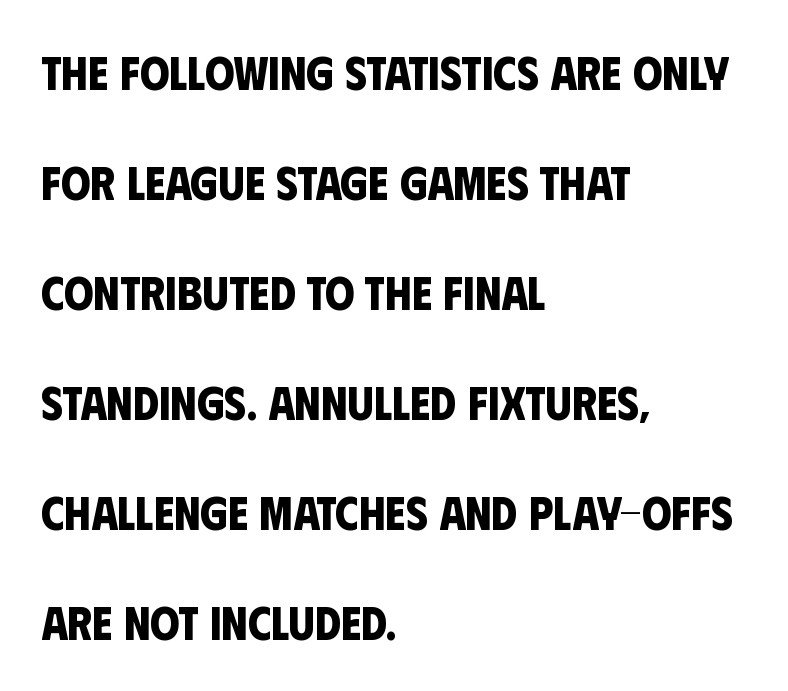
{"serif": "no", "bold": "yes", "weight": "bold", "width": "condensed", "stroke_contrast": "low", "x_height": "large", "monospaced": "no", "underline": "no", "align": "left", "line_spacing": "loose", "line_spacing_ratio": 2.34, "letter_spacing": "normal", "letter_spacing_em": 0.0, "glyph_px": 47}
